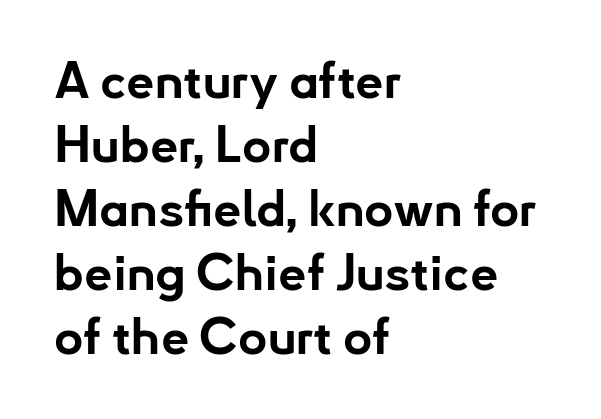
Ascenders rise straight up at ninety degrees. You could not count columns in this text — the font is proportionally spaced. Quick note: interline space is typical. How heavy is the stroke? Heavy — this is a bold.
